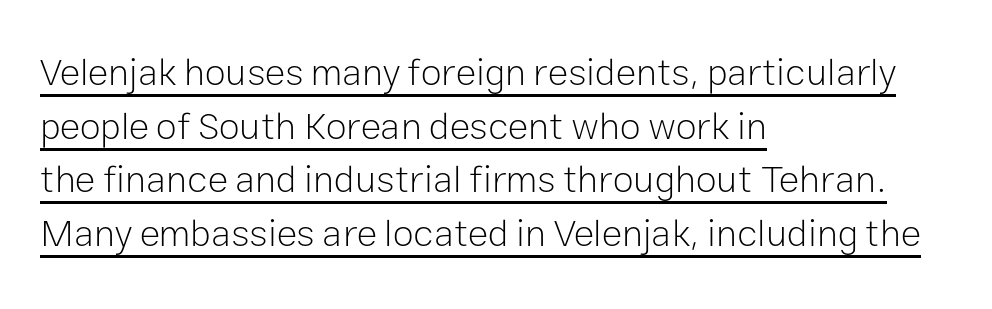
Q: Is the text bold? A: No.
Q: Is the text italic (slanted)? A: No, it is upright.
Q: Is the typeface a serif or a sans-serif typeface? A: Sans-serif.
Q: Is the text underlined? A: Yes.
Q: How is the paragraph aligned? A: Left-aligned.
Q: Is the spacing between letters normal or unusually wide? A: Normal.
Q: Is the spacing between lines tight, normal or loose? A: Normal.
Q: Width (condensed, normal, or wide)? A: Normal.
Q: Stroke contrast? A: Low.
Q: x-height? A: Medium.
Q: Monospaced? A: No.
